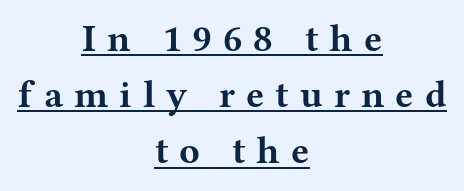
The face used here appears with an underline applied. Summary of weight: heavy, a full bold. Nope, not italic — everything's standing straight. You can tell from the footed stems that serif type was used.
